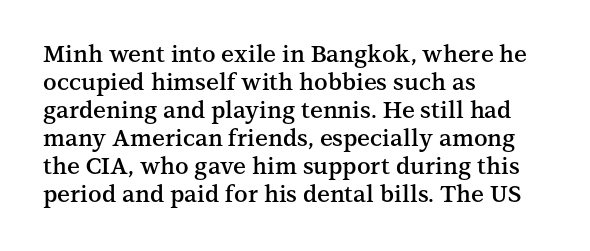
Alignment: flush left. Short note: letters normally spaced. The space directly below the letters is spotless. It's the straight-up-and-down kind of type. Stroke thickness is moderately raised; the sample reads as semibold.
